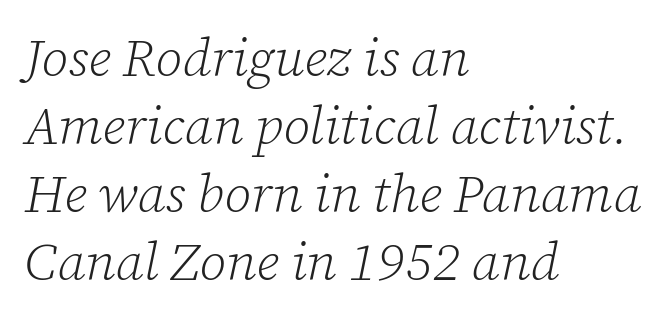
{"serif": "yes", "italic": "yes", "lean": "right", "slant_degrees": 12, "bold": "no", "weight": "light", "width": "normal", "stroke_contrast": "low", "x_height": "medium", "monospaced": "no", "underline": "no", "align": "left", "line_spacing": "normal", "line_spacing_ratio": 1.28, "letter_spacing": "normal", "letter_spacing_em": 0.0, "glyph_px": 53}
